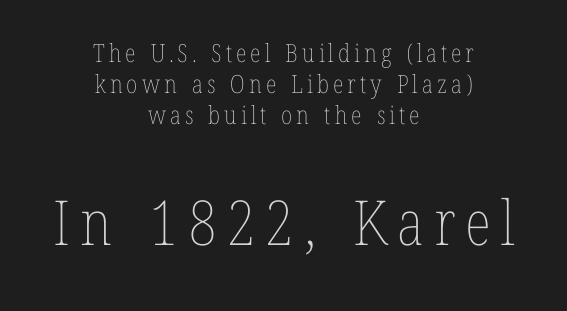
One-word summary of the alignment: center. It's the straight-up-and-down kind of type. Block two is the big one; block one sits smaller above it. The space beneath each line is pristine and unruled. Here the designer chose a conventional face with non-uniform glyph widths.
